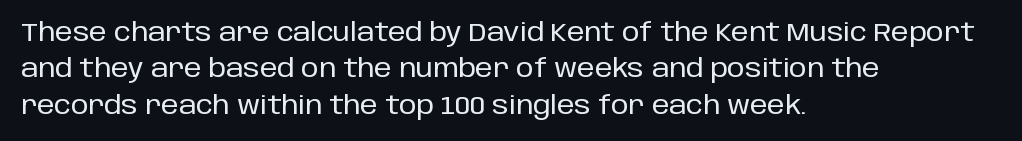
{"italic": "no", "underline": "no", "align": "left", "line_spacing": "normal", "line_spacing_ratio": 1.46, "letter_spacing": "normal", "letter_spacing_em": 0.0, "glyph_px": 25}
